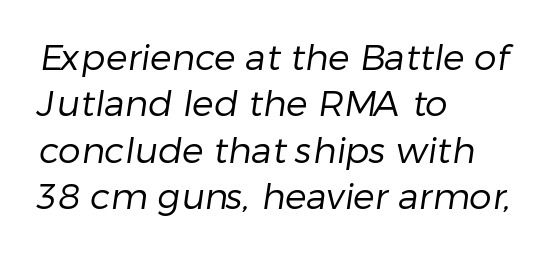
Students, note that the glyphs here touch the page at normal intervals. The passage shown stacks its lines at a standard gap. This rendering features lettering with no underline. The letters look calm and open, with moderate or lighter stems.
